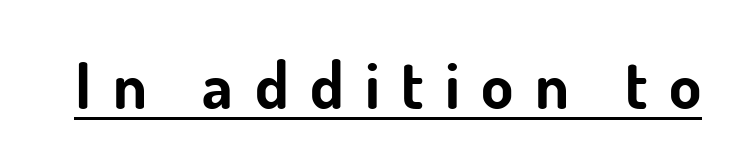
The type sits square on the baseline with zero lean. Heavy, bold letterforms. Emphasis is given by a line drawn under the lettering. What kind of face is this? One without serifs — a sans. Proportional: the letters do not fall into vertical columns.
